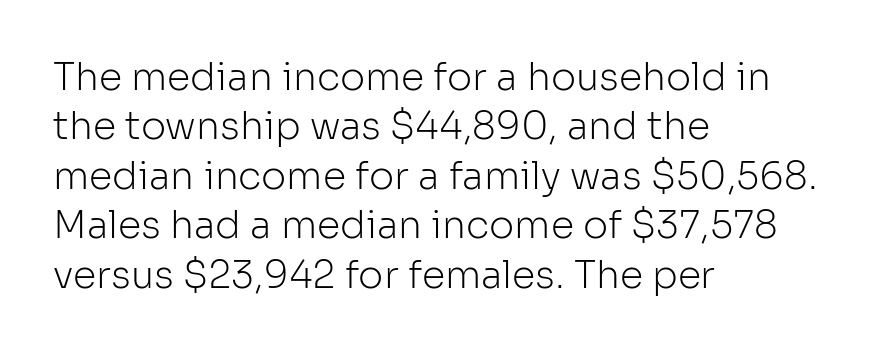
Q: Is the text bold? A: No.
Q: Is the text italic (slanted)? A: No, it is upright.
Q: Is the typeface a serif or a sans-serif typeface? A: Sans-serif.
Q: Is the text underlined? A: No.
Q: How is the paragraph aligned? A: Left-aligned.
Q: Is the spacing between letters normal or unusually wide? A: Normal.
Q: Is the spacing between lines tight, normal or loose? A: Normal.
Q: Width (condensed, normal, or wide)? A: Normal.
Q: Stroke contrast? A: Low.
Q: x-height? A: Medium.
Q: Monospaced? A: No.
